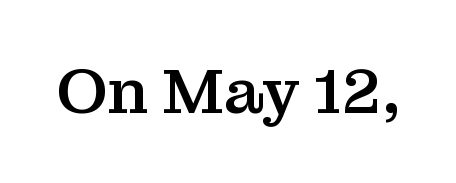
Descender tails drop into unmarked territory. In terms of letterform style, serifs are clearly present. You could not count columns in this text — the font is proportionally spaced. Every character sits straight up, as roman type does.
